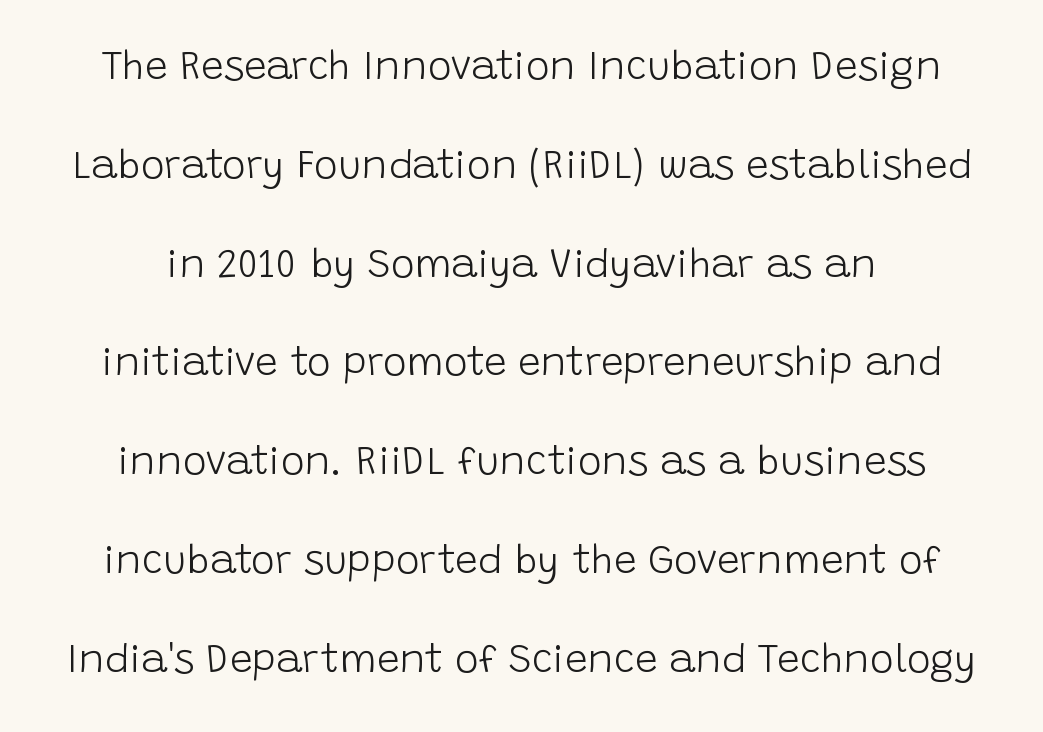
{"serif": "no", "italic": "no", "bold": "no", "weight": "light", "width": "normal", "stroke_contrast": "low", "x_height": "large", "monospaced": "no", "underline": "no", "line_spacing": "loose", "line_spacing_ratio": 2.47, "letter_spacing": "normal", "letter_spacing_em": 0.0, "glyph_px": 40}
